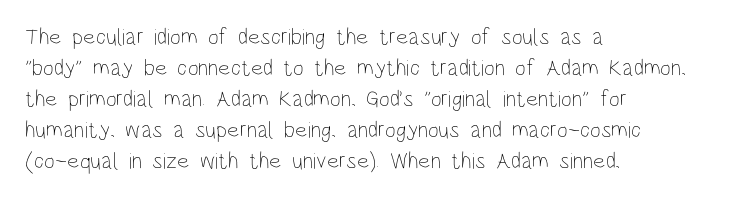
Q: Is the text bold? A: No.
Q: Is the text italic (slanted)? A: No, it is upright.
Q: Is the text underlined? A: No.
Q: How is the paragraph aligned? A: Left-aligned.
Q: Is the spacing between letters normal or unusually wide? A: Normal.
Q: Is the spacing between lines tight, normal or loose? A: Normal.
